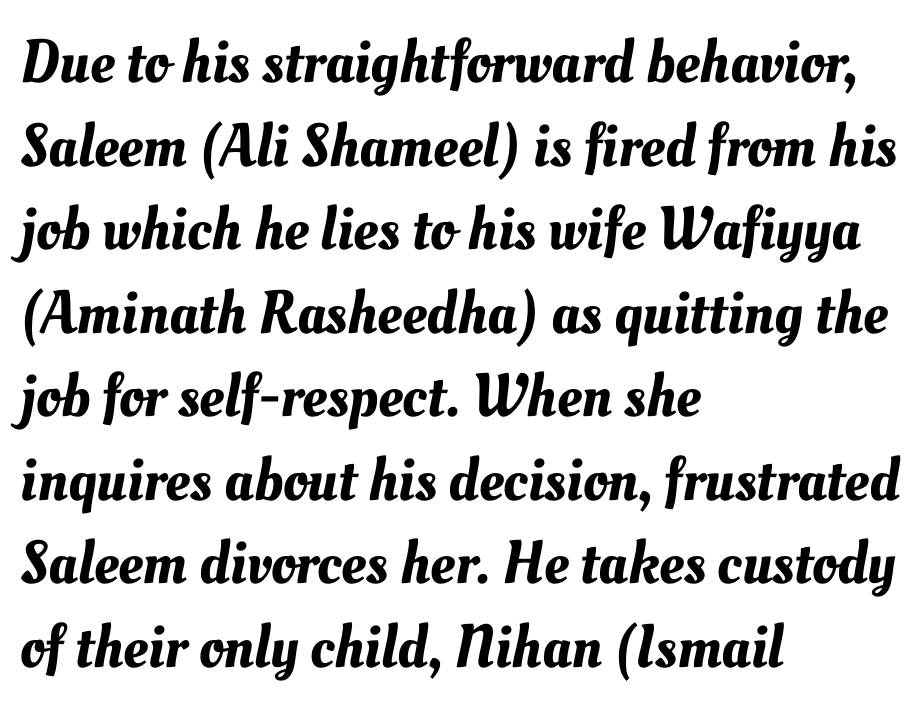
The image shows 61 px text type; set left-aligned, normal line spacing (1.37x), normal letter spacing, not underlined; medium stroke contrast and a small x-height.
